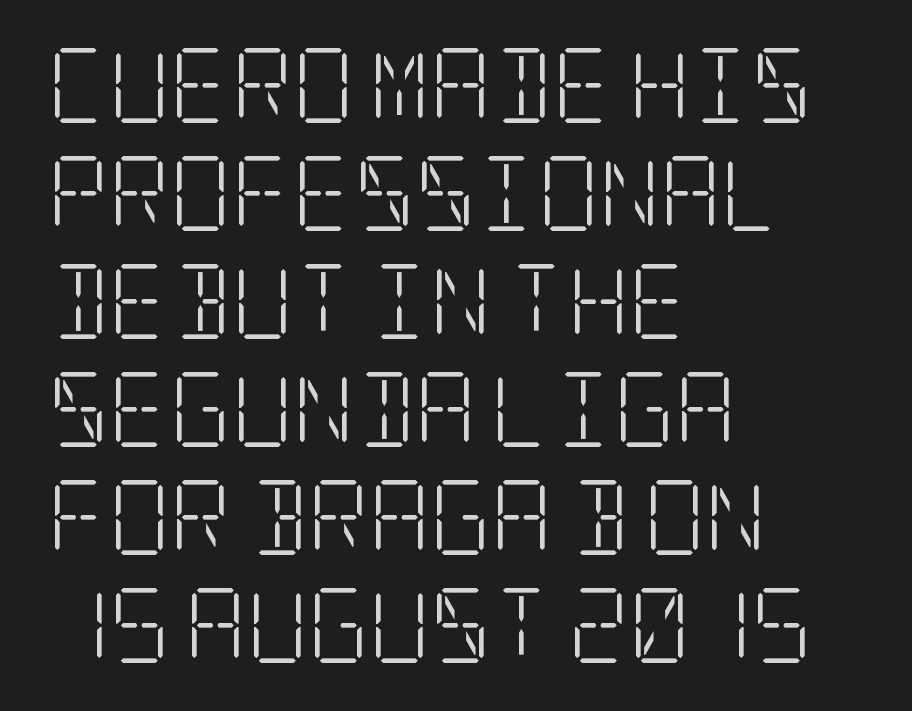
{"serif": "yes", "italic": "no", "bold": "no", "weight": "light", "width": "condensed", "stroke_contrast": "low", "x_height": "large", "underline": "no", "align": "left", "line_spacing": "normal", "line_spacing_ratio": 1.44, "letter_spacing": "normal", "letter_spacing_em": 0.0, "glyph_px": 75}
